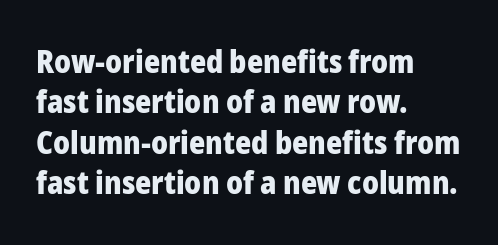
This block has exactly the height ordinary leading produces. Nothing unusual about the tracking: characters are spaced as the font intends. Unmarked baselines from the first word to the last. A sans-serif font was chosen for this passage. The passage is arranged the way most books set body copy — flush left. Think of a printed novel: that variable character pitch is what you see here.
